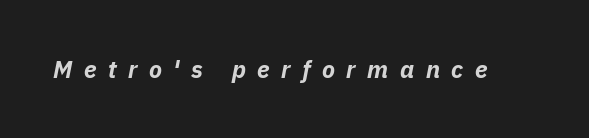
The image shows 24 px bold type, italic (leaning right); set unusually wide letter spacing (+0.48 em), not underlined.
